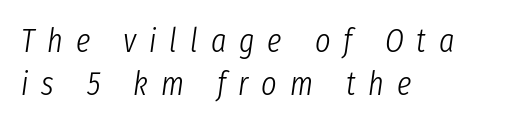
The image shows 33 px light, condensed type, italic (leaning right); set left-aligned, normal line spacing (1.29x), unusually wide letter spacing (+0.39 em), not underlined; low stroke contrast and a medium x-height.
